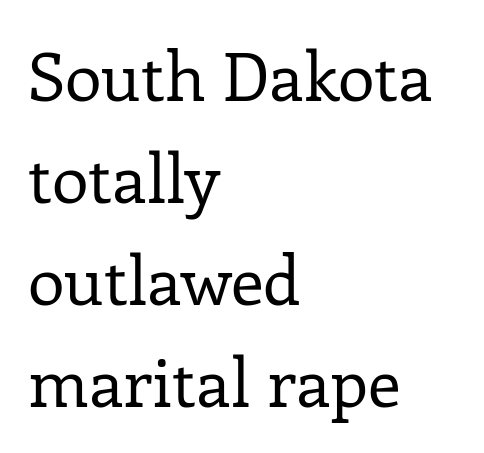
Q: Is the text bold? A: No.
Q: Is the text italic (slanted)? A: No, it is upright.
Q: Is the typeface a serif or a sans-serif typeface? A: Serif.
Q: Is the text underlined? A: No.
Q: How is the paragraph aligned? A: Left-aligned.
Q: Is the spacing between letters normal or unusually wide? A: Normal.
Q: Is the spacing between lines tight, normal or loose? A: Normal.
Q: Width (condensed, normal, or wide)? A: Normal.
Q: Stroke contrast? A: Low.
Q: x-height? A: Medium.
Q: Monospaced? A: No.
